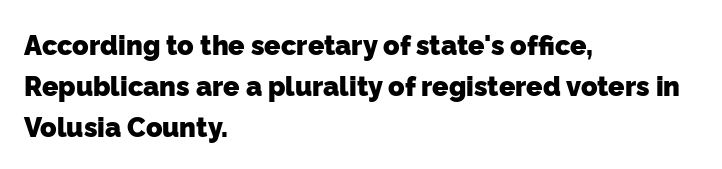
You could call the tracking neutral — neither tight nor loose. Bare-footed words on every line. Every row of glyphs begins at an identical x-position on the left. The vertical gap from one line to the next is medium. Caption: bold face, heavy strokes.
